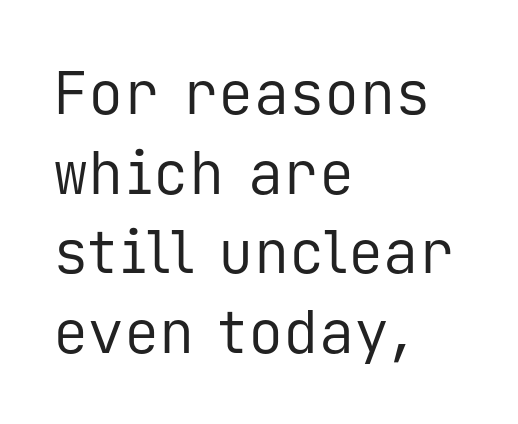
The image shows 59 px regular-weight sans-serif type, upright, monospaced; set left-aligned, normal line spacing (1.35x), normal letter spacing, not underlined; low stroke contrast and a medium x-height.
